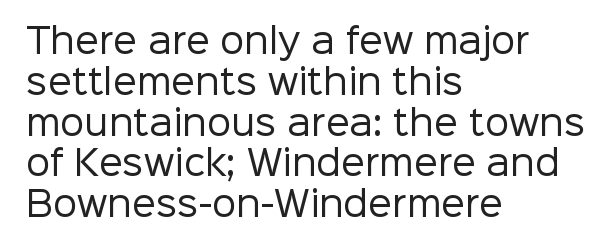
You can tell it's not italic because the verticals are truly vertical. The face looks like a standard text weight, possibly lighter. Proportional: the letters do not fall into vertical columns. What stands out about the letter spacing? Nothing — it is the standard amount. Typographically, this falls in the sans-serif category. Check under the words: just untouched page.
